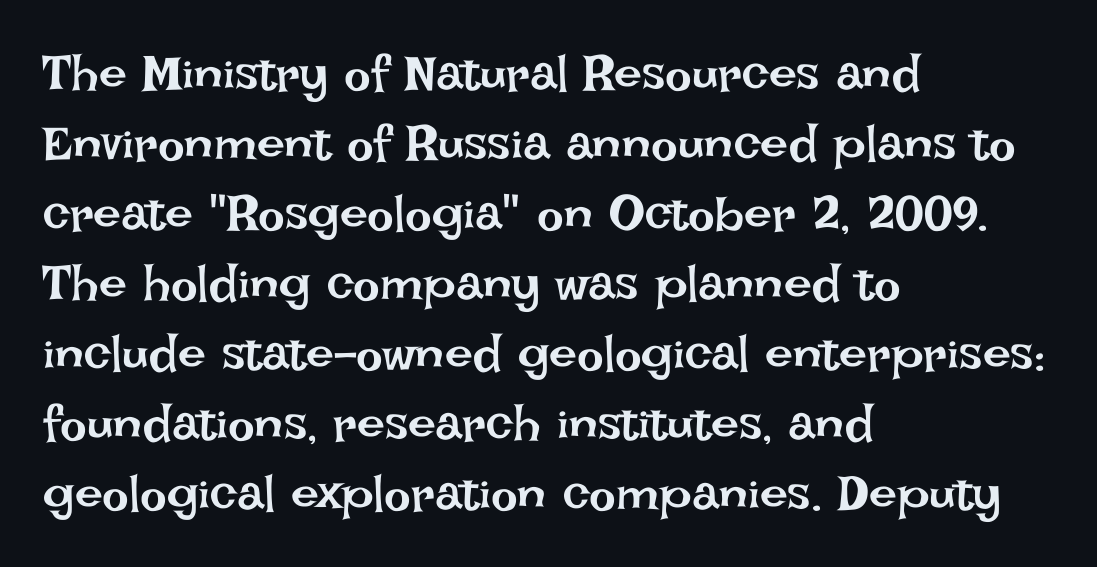
{"italic": "no", "bold": "no", "weight": "regular", "width": "normal", "stroke_contrast": "low", "x_height": "large", "monospaced": "no", "underline": "no", "align": "left", "line_spacing": "normal", "line_spacing_ratio": 1.4, "letter_spacing": "normal", "letter_spacing_em": 0.0, "glyph_px": 50}
